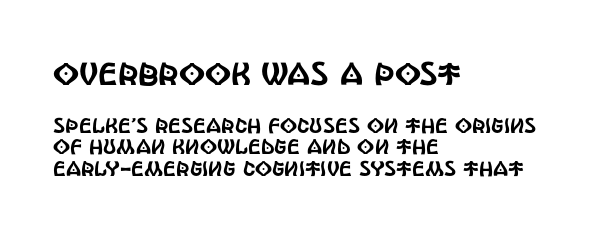
Q: Is the text italic (slanted)? A: No, it is upright.
Q: Is the typeface a serif or a sans-serif typeface? A: Sans-serif.
Q: Is the text underlined? A: No.
Q: How is the paragraph aligned? A: Left-aligned.
Q: Is the spacing between letters normal or unusually wide? A: Normal.
Q: Is the spacing between lines tight, normal or loose? A: Tight.
Q: Which block of text is set in a larger size, the first (top) or the second (bottom)? A: The first (top) one.
Q: Width (condensed, normal, or wide)? A: Condensed.
Q: x-height? A: Large.
Q: Monospaced? A: No.
